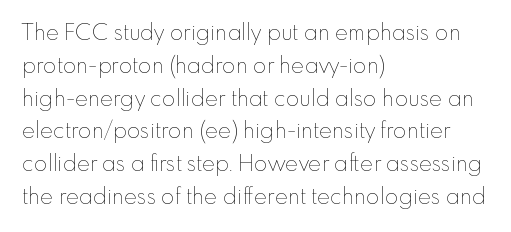
{"italic": "no", "bold": "no", "underline": "no", "align": "left", "line_spacing": "normal", "line_spacing_ratio": 1.49, "letter_spacing": "normal", "letter_spacing_em": 0.0, "glyph_px": 22}
